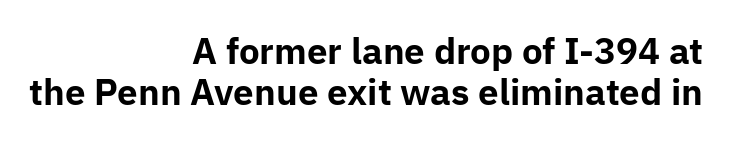
{"serif": "no", "italic": "no", "bold": "yes", "weight": "bold", "width": "normal", "stroke_contrast": "low", "x_height": "medium", "monospaced": "no", "underline": "no", "align": "right", "line_spacing_ratio": 1.18, "letter_spacing": "normal", "letter_spacing_em": 0.0, "glyph_px": 35}
